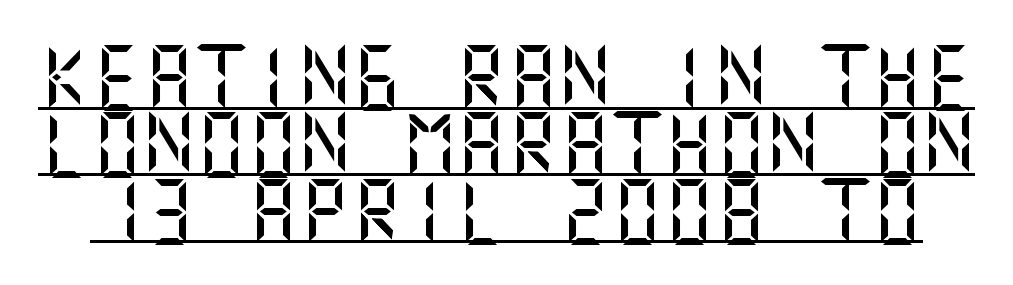
A typesetter would call this zero additional tracking. To sum up the face: it is a sans, with no serifs. What's the leading like? Squeezed, with rows nearly overlapping. If you drew a line through each stem, it would be perfectly vertical. This is underlined copy, the kind a proofreader might mark for attention.
